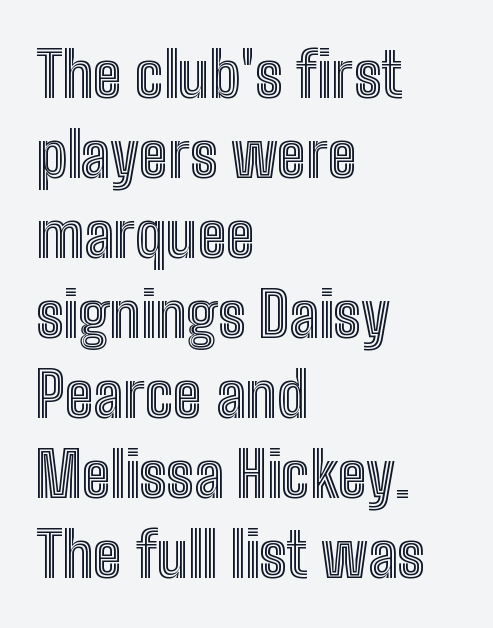
The image shows 62 px condensed type, upright; set left-aligned, normal line spacing (1.29x), normal letter spacing, not underlined; a medium x-height.
